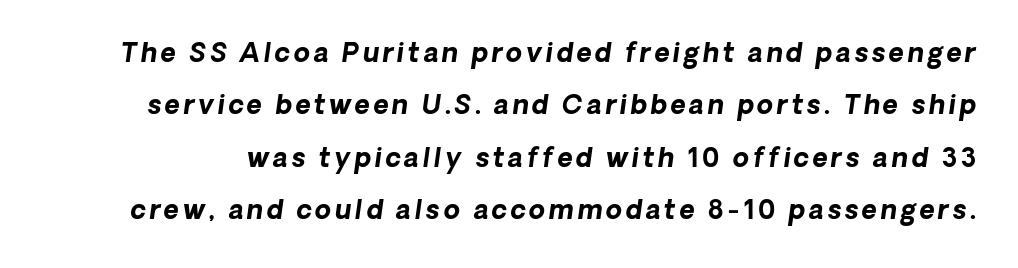
The image shows 26 px bold type; set loose line spacing (2.01x), not underlined.
